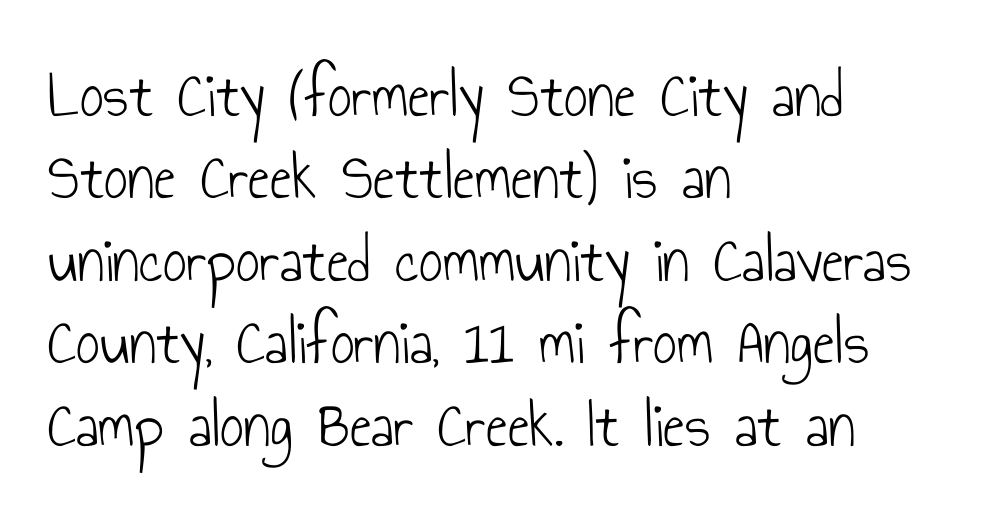
{"serif": "no", "italic": "no", "bold": "no", "weight": "light", "width": "condensed", "stroke_contrast": "low", "x_height": "small", "monospaced": "no", "underline": "no", "align": "left", "line_spacing": "normal", "line_spacing_ratio": 1.25, "letter_spacing": "normal", "letter_spacing_em": 0.0, "glyph_px": 66}
